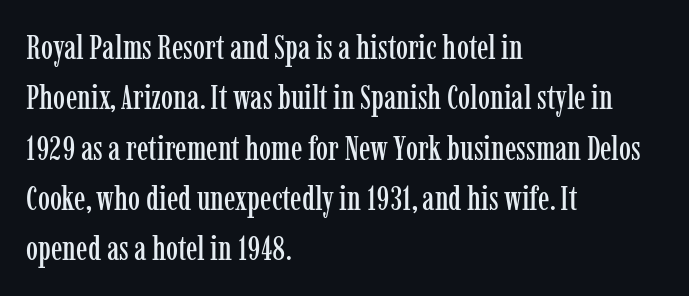
The glyphs are unaccompanied by any horizontal stroke below them. Between one letter and the next there's only the usual sliver of space. In CSS terms this would be text-align: left. The vertical gap from one line to the next is medium. Note the varied advance widths — an 'i' is clearly narrower than an 'm'.
